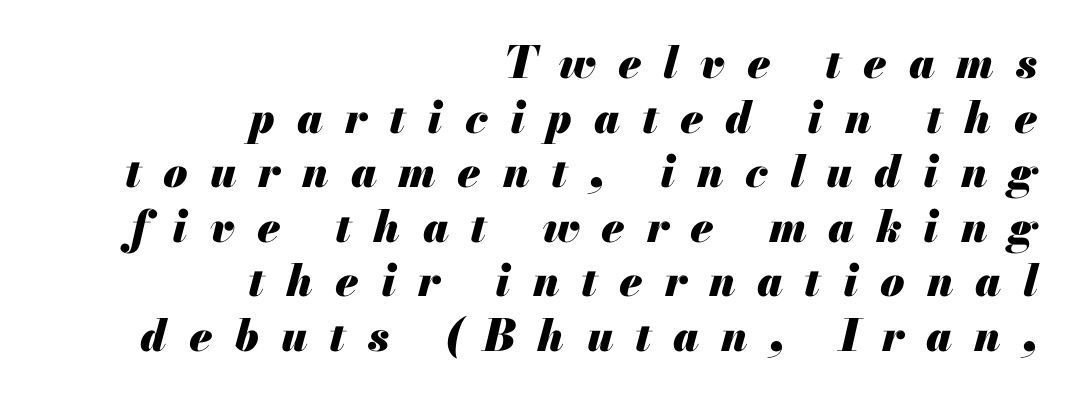
Words appear elongated and porous because spacing is wide. What weight is shown? A full bold with thick strokes. A flush-right, rag-left setting is used for this passage. This sample has the flowing, uneven cadence of proportional lettering. Has an underline been added? It has not.
